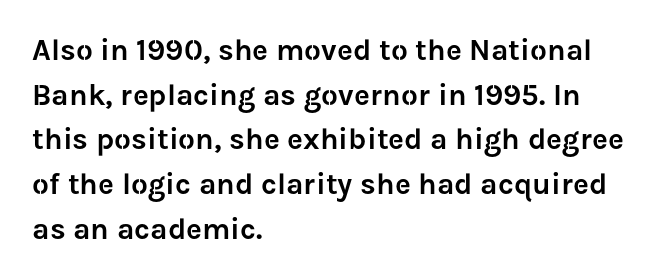
Does the copy run flush right? No — it runs flush left. A typesetter would call this leading conventional body-copy spacing. Lines of text with bare space underneath. The font family rendered here belongs to the sans-serif group. Varying glyph widths throughout — classic text-font behaviour.
